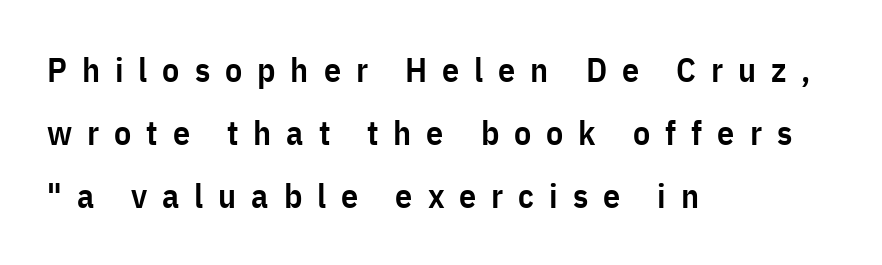
The image shows 34 px semibold, condensed sans-serif type, upright; set left-aligned, line spacing 1.85x, unusually wide letter spacing (+0.44 em), not underlined; low stroke contrast and a medium x-height.
